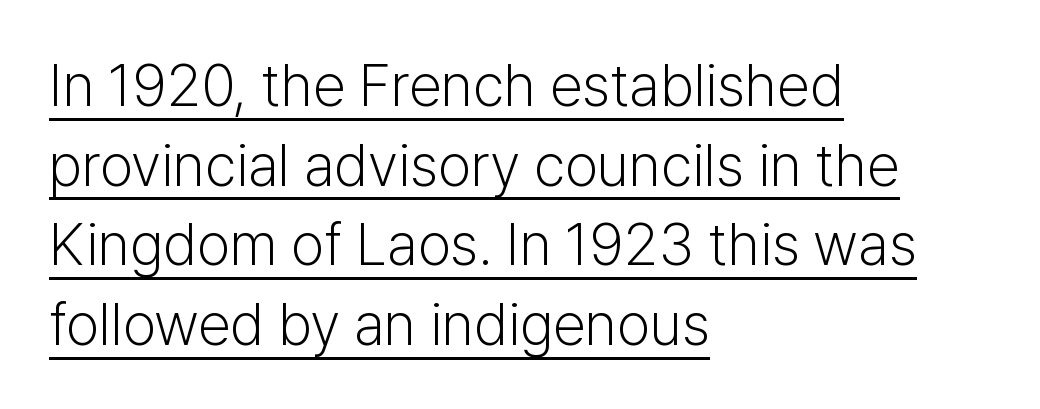
Q: Is the text bold? A: No.
Q: Is the text italic (slanted)? A: No, it is upright.
Q: Is the typeface a serif or a sans-serif typeface? A: Sans-serif.
Q: Is the text underlined? A: Yes.
Q: How is the paragraph aligned? A: Left-aligned.
Q: Is the spacing between letters normal or unusually wide? A: Normal.
Q: Is the spacing between lines tight, normal or loose? A: Normal.
Q: Width (condensed, normal, or wide)? A: Normal.
Q: Stroke contrast? A: Low.
Q: x-height? A: Medium.
Q: Monospaced? A: No.
